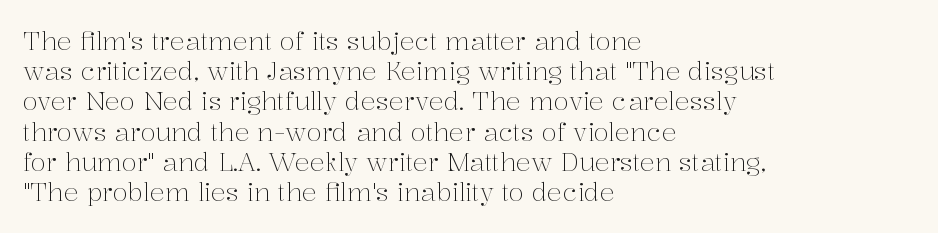
{"italic": "no", "bold": "no", "underline": "no", "align": "left", "line_spacing_ratio": 1.21, "letter_spacing": "normal", "letter_spacing_em": 0.0, "glyph_px": 25}
